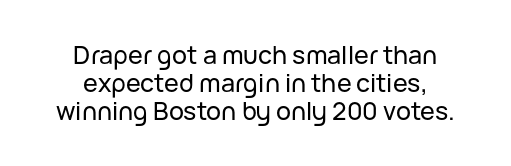
The compositor balanced each line on the midline. Is there much room between lines? No — they nearly touch. Decoration check: the copy has no underline. Notice how the stems are strictly vertical — no italics here. The letters sit at their default tracking, neither squeezed nor spread.
